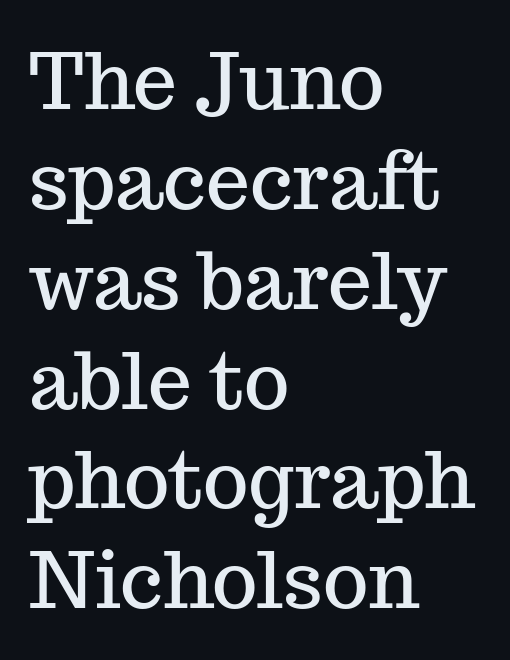
The rendering anchors every line to the left-hand side. The area under the type is left untouched. Think of a printed novel: that variable character pitch is what you see here. Note: serifs present on the glyphs.
